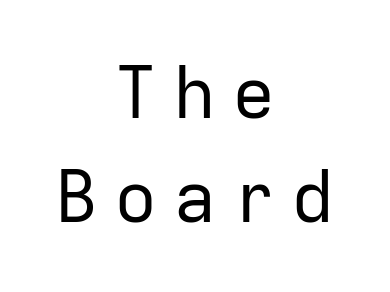
Q: Is the text bold? A: No.
Q: Is the text italic (slanted)? A: No, it is upright.
Q: Is the typeface a serif or a sans-serif typeface? A: Sans-serif.
Q: Is the text underlined? A: No.
Q: How is the paragraph aligned? A: Centered.
Q: Is the spacing between letters normal or unusually wide? A: Unusually wide.
Q: Is the spacing between lines tight, normal or loose? A: Normal.
Q: Width (condensed, normal, or wide)? A: Normal.
Q: Stroke contrast? A: Low.
Q: x-height? A: Medium.
Q: Monospaced? A: Yes.
